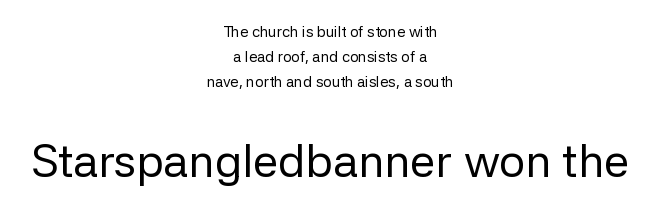
Q: Is the text bold? A: No.
Q: Is the text italic (slanted)? A: No, it is upright.
Q: Is the typeface a serif or a sans-serif typeface? A: Sans-serif.
Q: Is the text underlined? A: No.
Q: How is the paragraph aligned? A: Centered.
Q: Is the spacing between letters normal or unusually wide? A: Normal.
Q: Is the spacing between lines tight, normal or loose? A: Normal.
Q: Which block of text is set in a larger size, the first (top) or the second (bottom)? A: The second (bottom) one.
Q: Width (condensed, normal, or wide)? A: Normal.
Q: Stroke contrast? A: Low.
Q: x-height? A: Medium.
Q: Monospaced? A: No.
